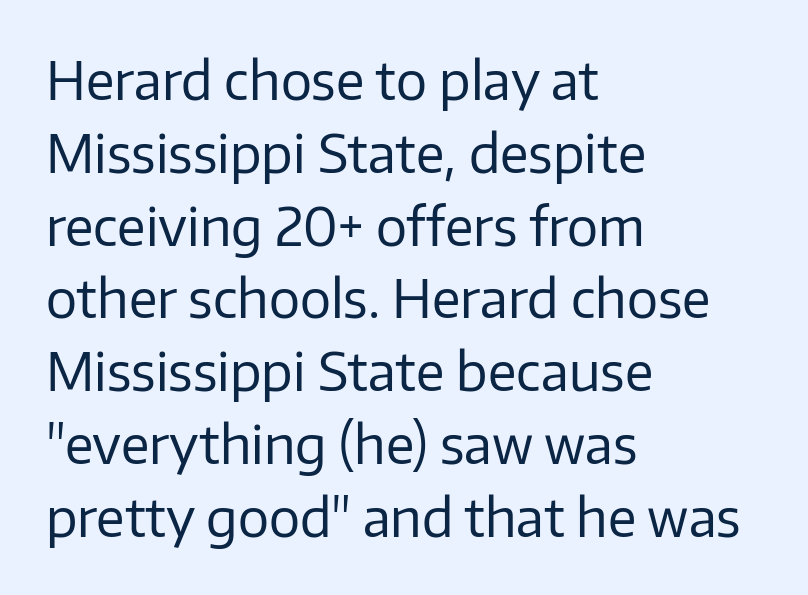
A roman cut, with each character standing at attention. Observe the ordinary spacing: letters are neighbours, not strangers. The letters advance in unequal steps, a hallmark of proportional type. These lines stack with their left ends in a neat column. Descender tails drop into unmarked territory.
